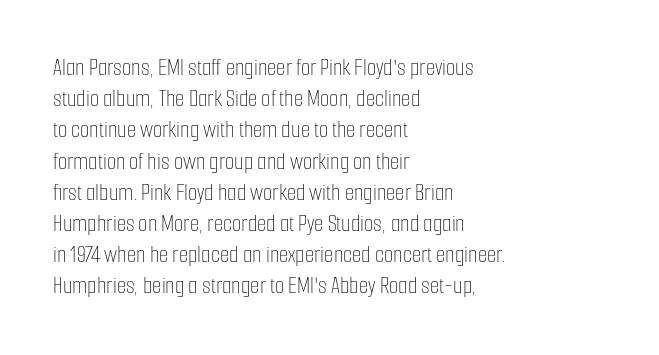
Q: Is the text bold? A: No.
Q: Is the text italic (slanted)? A: No, it is upright.
Q: Is the text underlined? A: No.
Q: How is the paragraph aligned? A: Left-aligned.
Q: Is the spacing between letters normal or unusually wide? A: Normal.
Q: Is the spacing between lines tight, normal or loose? A: Normal.
